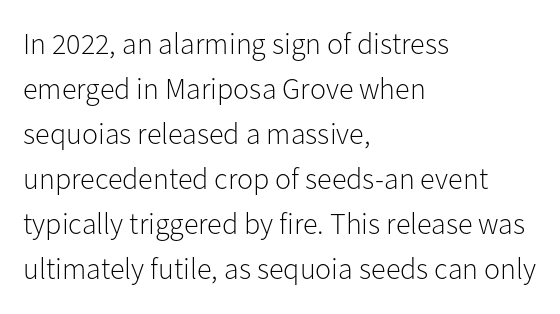
The weight would be labelled regular, book, light, or lighter still. Font category for this specimen: sans-serif. These lines are rendered in a variable-pitch font. Is the letter spacing exaggerated? No — it looks like the ordinary default.
